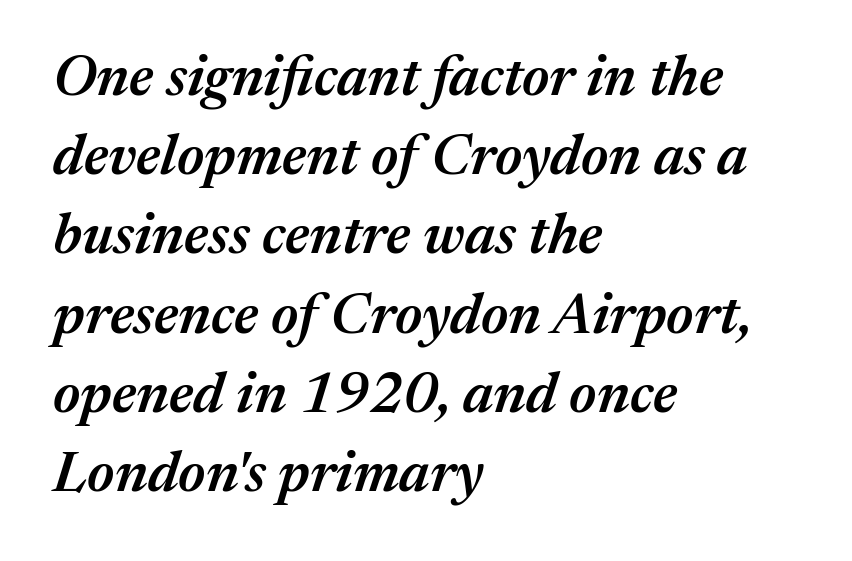
Where is the straight margin? On the left. Descender tails drop into unmarked territory. The rendering uses natural spacing where letterforms have individual widths. The letters sit at their default tracking, neither squeezed nor spread. Does the leading feel generous? No, just average.
